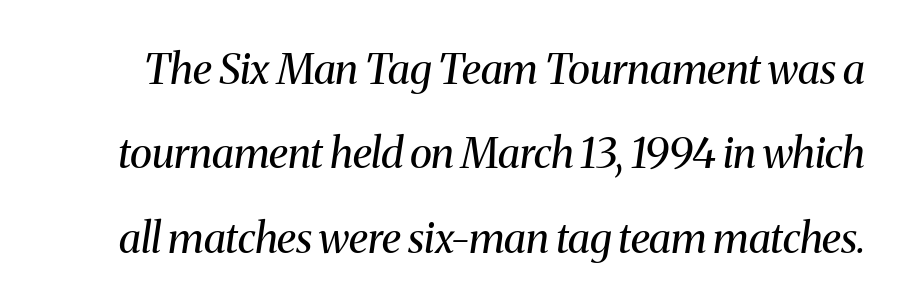
{"serif": "yes", "italic": "yes", "lean": "right", "slant_degrees": 8, "bold": "no", "weight": "regular", "width": "normal", "stroke_contrast": "medium", "x_height": "medium", "monospaced": "no", "underline": "no", "line_spacing": "loose", "line_spacing_ratio": 2.01, "letter_spacing": "normal", "letter_spacing_em": 0.0, "glyph_px": 42}
